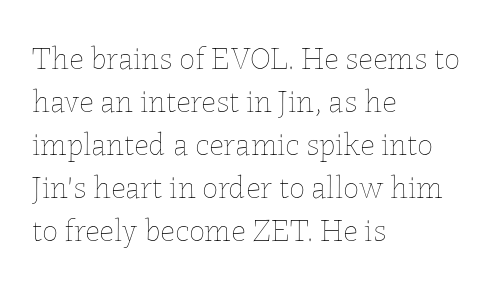
The image shows 32 px thin type, upright; set left-aligned, normal line spacing (1.34x), normal letter spacing, not underlined; low stroke contrast and a medium x-height.
